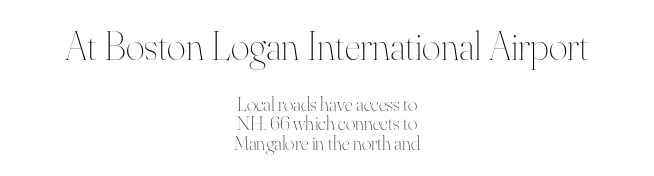
Q: Is the text bold? A: No.
Q: Is the text italic (slanted)? A: No, it is upright.
Q: Is the text underlined? A: No.
Q: How is the paragraph aligned? A: Centered.
Q: Is the spacing between letters normal or unusually wide? A: Normal.
Q: Is the spacing between lines tight, normal or loose? A: Tight.
Q: Which block of text is set in a larger size, the first (top) or the second (bottom)? A: The first (top) one.
Q: Width (condensed, normal, or wide)? A: Normal.
Q: Stroke contrast? A: High.
Q: x-height? A: Small.
Q: Monospaced? A: No.
